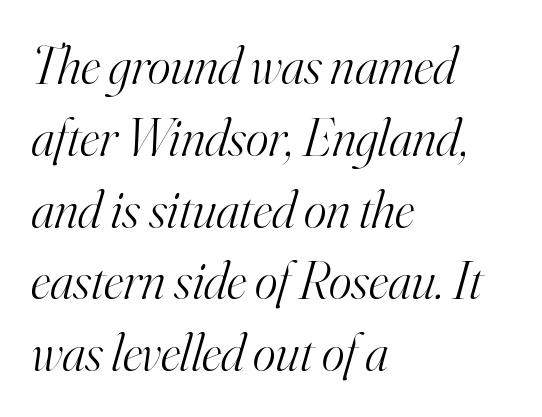
Q: Is the text bold? A: No.
Q: Is the text italic (slanted)? A: Yes, it leans right by about 16 degrees.
Q: Is the typeface a serif or a sans-serif typeface? A: Serif.
Q: Is the text underlined? A: No.
Q: How is the paragraph aligned? A: Left-aligned.
Q: Is the spacing between letters normal or unusually wide? A: Normal.
Q: Is the spacing between lines tight, normal or loose? A: Normal.
Q: Width (condensed, normal, or wide)? A: Normal.
Q: Stroke contrast? A: High.
Q: x-height? A: Small.
Q: Monospaced? A: No.
